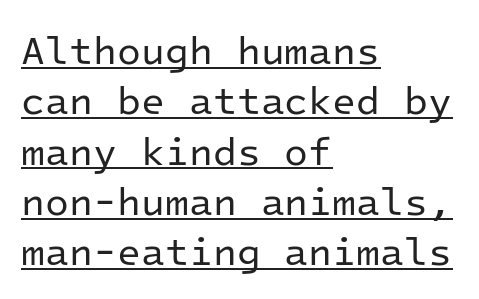
{"serif": "no", "italic": "no", "bold": "no", "weight": "regular", "width": "normal", "stroke_contrast": "low", "x_height": "medium", "monospaced": "yes", "underline": "yes", "align": "left", "line_spacing": "normal", "line_spacing_ratio": 1.29, "letter_spacing": "normal", "letter_spacing_em": 0.0, "glyph_px": 39}
